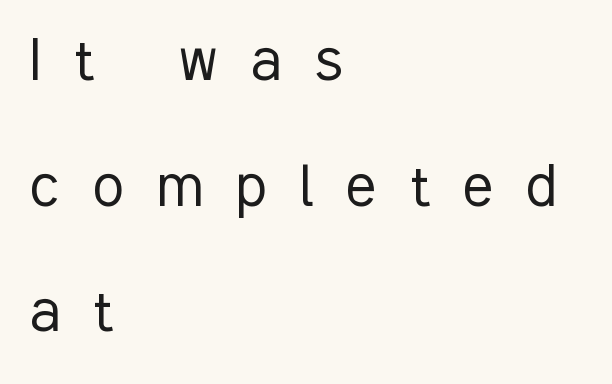
{"serif": "no", "italic": "no", "bold": "no", "weight": "light", "width": "condensed", "stroke_contrast": "low", "x_height": "medium", "monospaced": "no", "underline": "no", "align": "left", "line_spacing_ratio": 1.77, "letter_spacing": "wide", "letter_spacing_em": 0.47, "glyph_px": 71}
